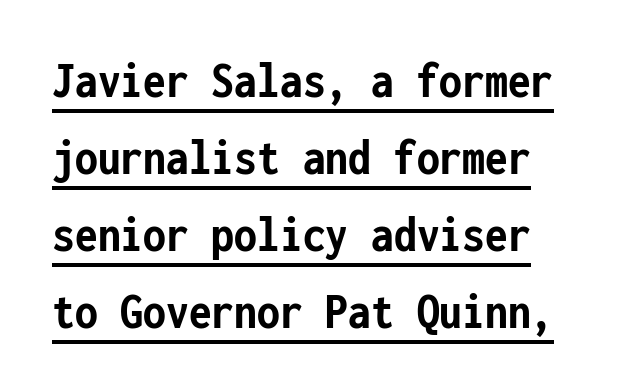
Q: Is the text bold? A: Yes.
Q: Is the text italic (slanted)? A: No, it is upright.
Q: Is the typeface a serif or a sans-serif typeface? A: Sans-serif.
Q: Is the text underlined? A: Yes.
Q: Is the spacing between letters normal or unusually wide? A: Normal.
Q: Is the spacing between lines tight, normal or loose? A: Normal.
Q: Width (condensed, normal, or wide)? A: Condensed.
Q: Stroke contrast? A: Low.
Q: x-height? A: Medium.
Q: Monospaced? A: Yes.
